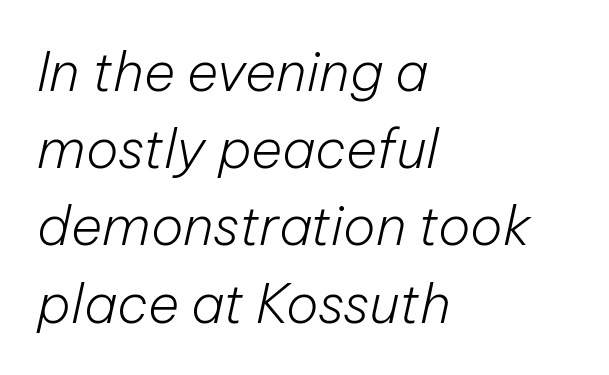
Q: Is the text bold? A: No.
Q: Is the text italic (slanted)? A: Yes, it leans right by about 12 degrees.
Q: Is the text underlined? A: No.
Q: How is the paragraph aligned? A: Left-aligned.
Q: Is the spacing between letters normal or unusually wide? A: Normal.
Q: Is the spacing between lines tight, normal or loose? A: Normal.
Q: Width (condensed, normal, or wide)? A: Normal.
Q: Stroke contrast? A: Low.
Q: x-height? A: Medium.
Q: Monospaced? A: No.
